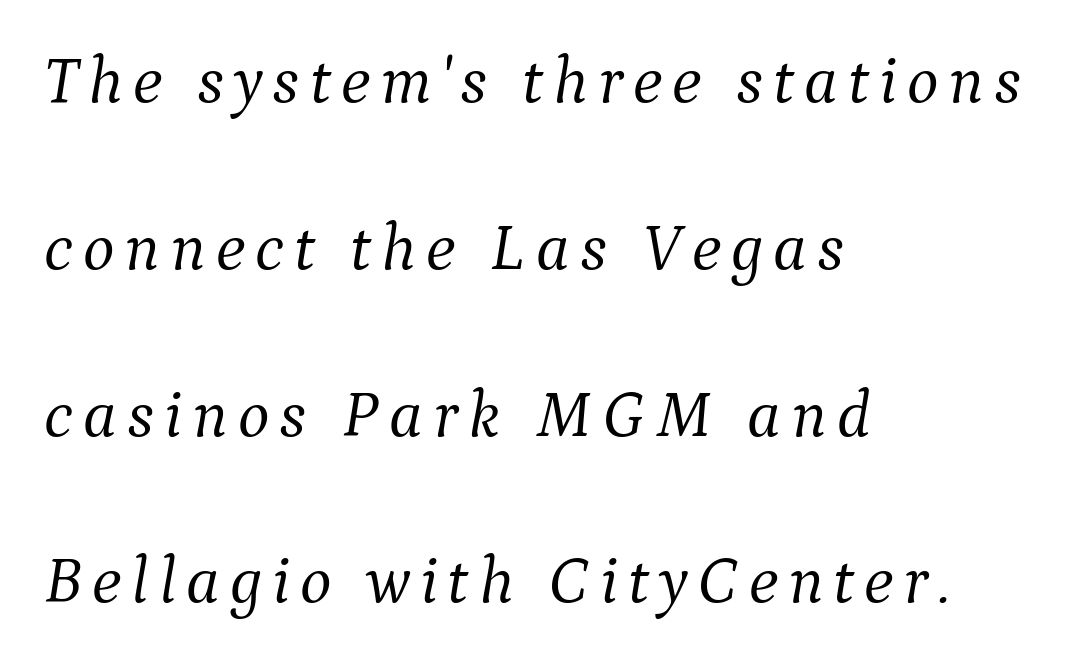
{"serif": "yes", "italic": "yes", "lean": "right", "slant_degrees": 9, "bold": "no", "weight": "light", "width": "normal", "stroke_contrast": "medium", "x_height": "medium", "monospaced": "no", "underline": "no", "align": "left", "line_spacing": "loose", "line_spacing_ratio": 2.49, "glyph_px": 67}
